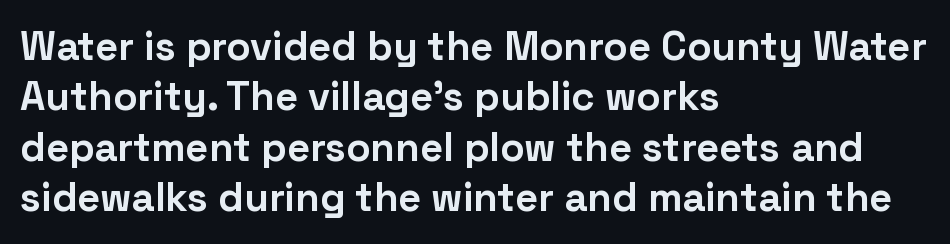
Q: Is the text bold? A: Yes.
Q: Is the text italic (slanted)? A: No, it is upright.
Q: Is the typeface a serif or a sans-serif typeface? A: Sans-serif.
Q: Is the text underlined? A: No.
Q: How is the paragraph aligned? A: Left-aligned.
Q: Is the spacing between letters normal or unusually wide? A: Normal.
Q: Is the spacing between lines tight, normal or loose? A: Normal.
Q: Width (condensed, normal, or wide)? A: Normal.
Q: Stroke contrast? A: Low.
Q: x-height? A: Medium.
Q: Monospaced? A: No.
